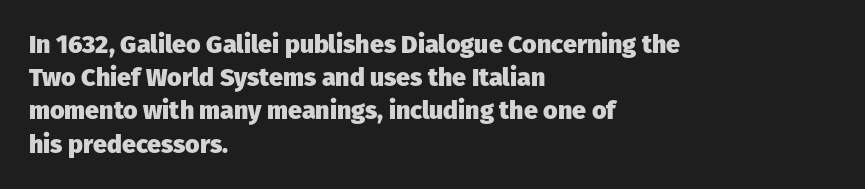
{"italic": "no", "bold": "yes", "underline": "no", "align": "left", "line_spacing": "normal", "line_spacing_ratio": 1.33, "letter_spacing": "normal", "letter_spacing_em": 0.0, "glyph_px": 25}
